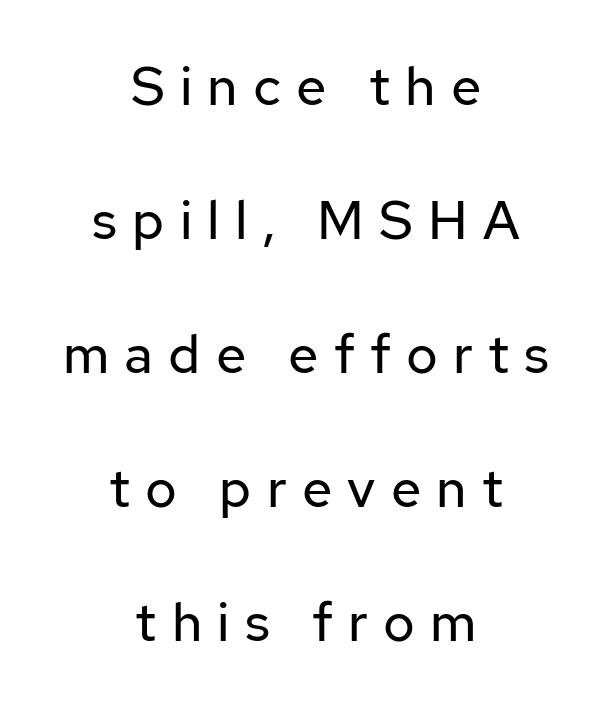
Q: Is the text bold? A: No.
Q: Is the text italic (slanted)? A: No, it is upright.
Q: Is the typeface a serif or a sans-serif typeface? A: Sans-serif.
Q: Is the text underlined? A: No.
Q: How is the paragraph aligned? A: Centered.
Q: Is the spacing between letters normal or unusually wide? A: Unusually wide.
Q: Is the spacing between lines tight, normal or loose? A: Loose.
Q: Width (condensed, normal, or wide)? A: Normal.
Q: Stroke contrast? A: Low.
Q: x-height? A: Medium.
Q: Monospaced? A: No.
